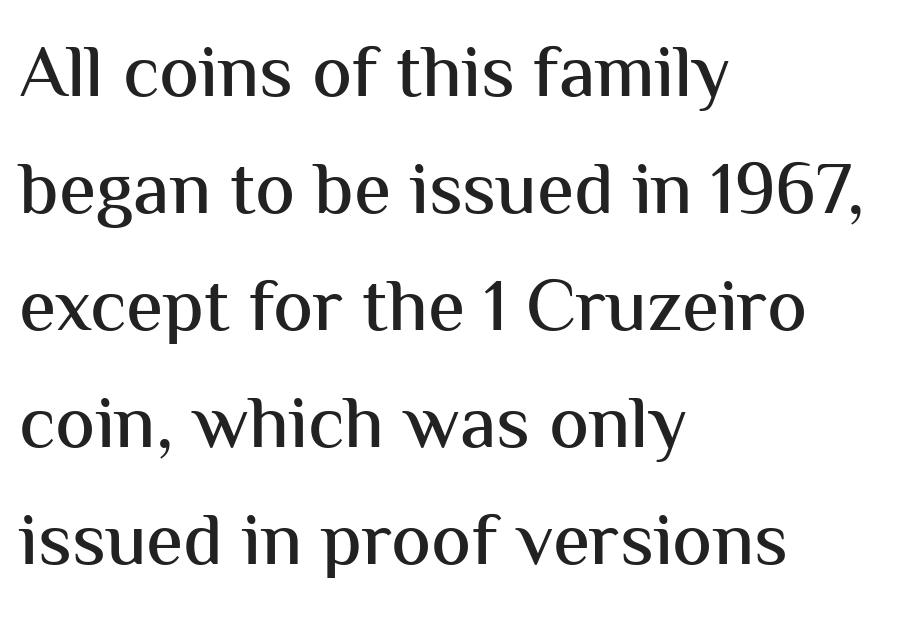
The image shows 75 px sans-serif type, upright; set left-aligned, normal line spacing (1.56x), normal letter spacing, not underlined; medium stroke contrast and a medium x-height.
